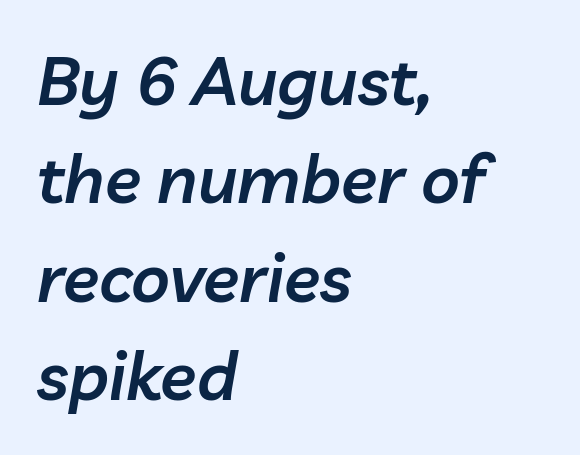
Caption: semibold face, moderately heavy strokes. Each letter keeps its own natural width here, so spacing adapts to shape. Words float on clear page, feet unadorned. The block of text has a typical density, with ordinary space between rows. Characters follow at the spacing the type designer built in. Slant detected: the letters are inclined.
